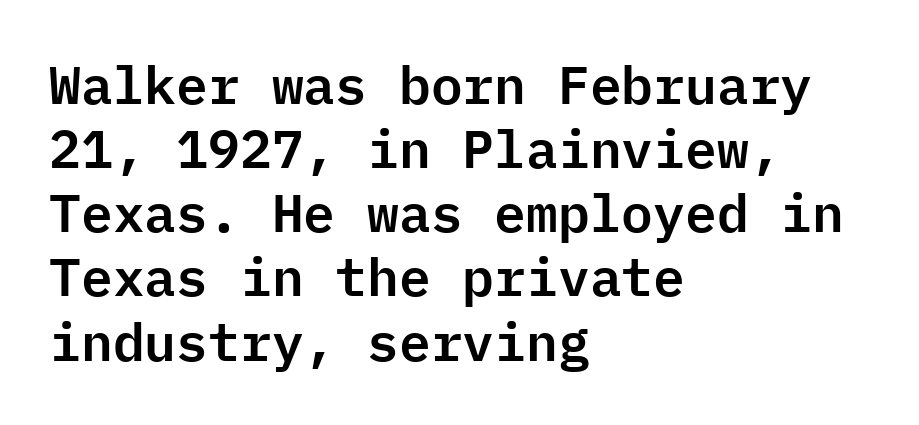
Q: Is the text italic (slanted)? A: No, it is upright.
Q: Is the typeface a serif or a sans-serif typeface? A: Sans-serif.
Q: Is the text underlined? A: No.
Q: How is the paragraph aligned? A: Left-aligned.
Q: Is the spacing between letters normal or unusually wide? A: Normal.
Q: Width (condensed, normal, or wide)? A: Normal.
Q: Stroke contrast? A: Low.
Q: x-height? A: Medium.
Q: Monospaced? A: Yes.
